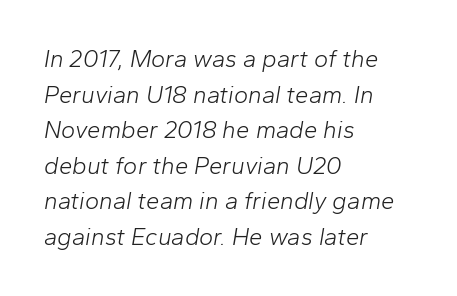
The image shows 24 px text type, italic (leaning right); set left-aligned, normal line spacing (1.48x), normal letter spacing, not underlined.
